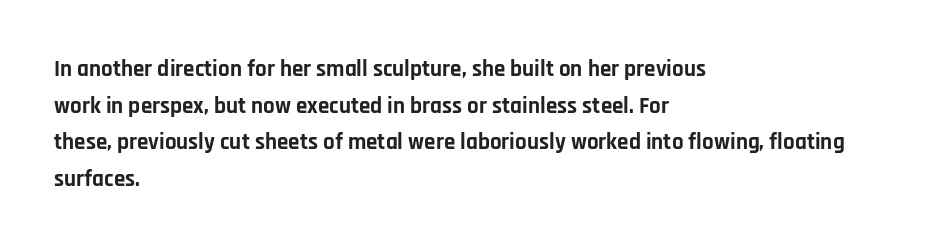
Q: Is the text bold? A: Yes.
Q: Is the text italic (slanted)? A: No, it is upright.
Q: Is the text underlined? A: No.
Q: How is the paragraph aligned? A: Left-aligned.
Q: Is the spacing between letters normal or unusually wide? A: Normal.
Q: Is the spacing between lines tight, normal or loose? A: Normal.
